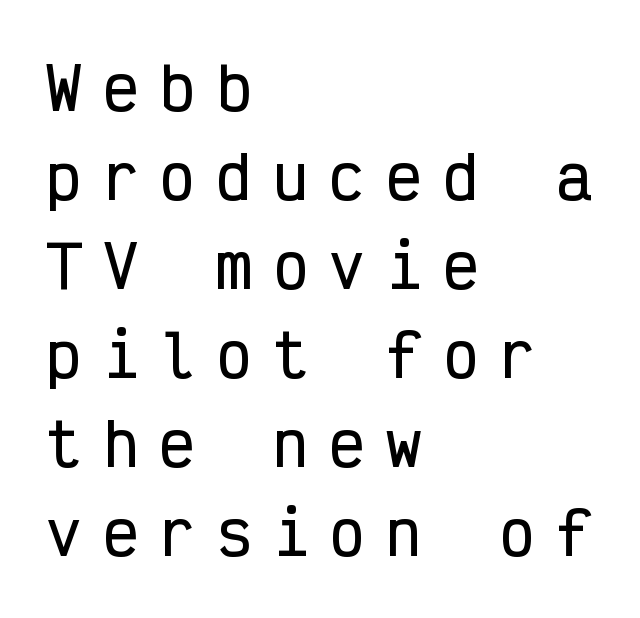
The vertical gap from one line to the next is medium. Do the letters lean? They stand straight. Words appear elongated and porous because spacing is wide. The specimen omits any rule beneath the text block's lines.
